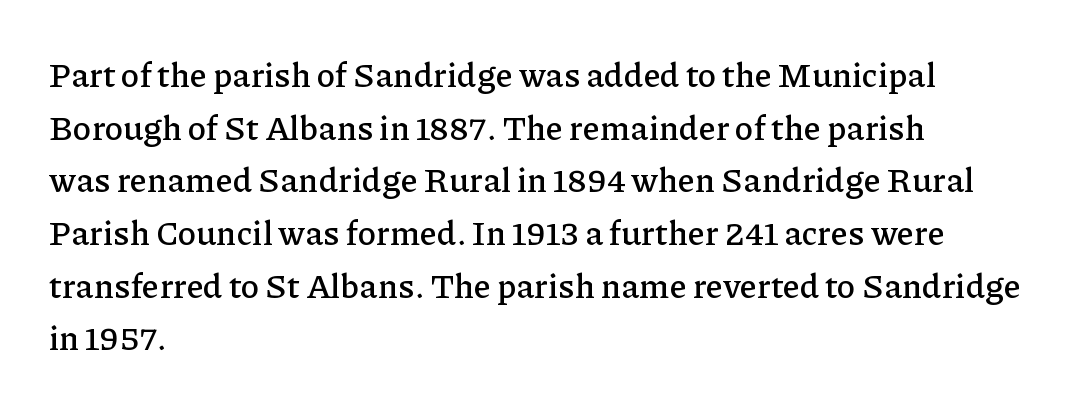
Q: Is the text italic (slanted)? A: No, it is upright.
Q: Is the typeface a serif or a sans-serif typeface? A: Serif.
Q: Is the text underlined? A: No.
Q: How is the paragraph aligned? A: Left-aligned.
Q: Is the spacing between letters normal or unusually wide? A: Normal.
Q: Is the spacing between lines tight, normal or loose? A: Normal.
Q: Width (condensed, normal, or wide)? A: Normal.
Q: Stroke contrast? A: Low.
Q: x-height? A: Medium.
Q: Monospaced? A: No.
